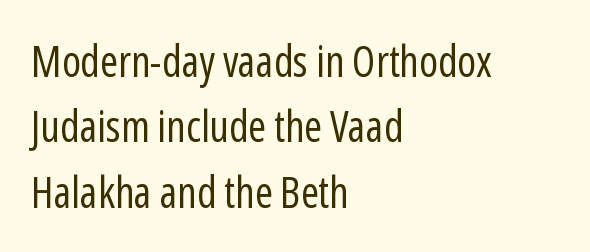
{"serif": "no", "italic": "no", "bold": "no", "weight": "regular", "width": "condensed", "stroke_contrast": "low", "x_height": "medium", "monospaced": "no", "underline": "no", "align": "left", "line_spacing": "normal", "line_spacing_ratio": 1.52, "letter_spacing": "normal", "letter_spacing_em": 0.0, "glyph_px": 43}
